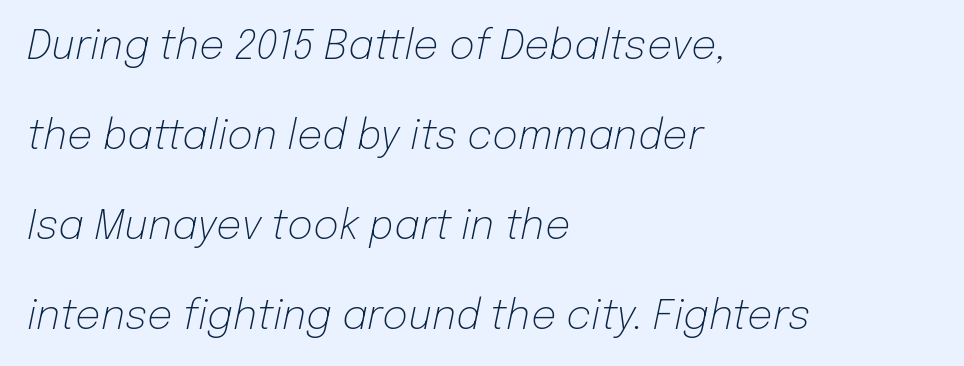
Any mark beneath the type? The region is blank. Varying glyph widths throughout — classic text-font behaviour. Would a proofreader flag this as italicized? Yes. What stands out about the letter spacing? Nothing — it is the standard amount. Widely set lines give the paragraph a tall, airy silhouette. Counters stay open thanks to moderate or lighter strokes.
